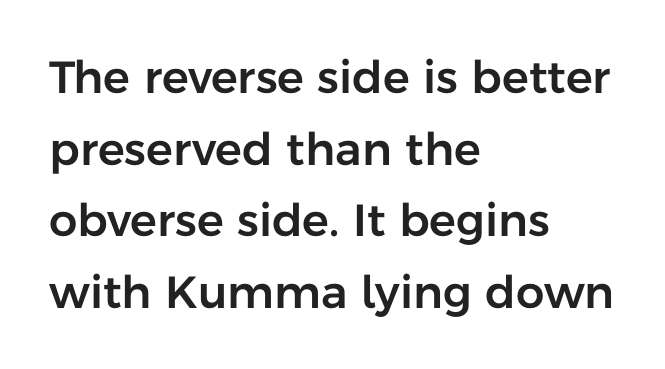
{"serif": "no", "italic": "no", "width": "normal", "stroke_contrast": "low", "x_height": "medium", "monospaced": "no", "underline": "no", "align": "left", "line_spacing": "normal", "line_spacing_ratio": 1.59, "letter_spacing": "normal", "letter_spacing_em": 0.0, "glyph_px": 45}
